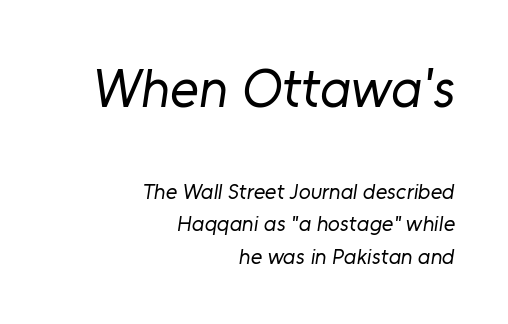
The letters advance in unequal steps, a hallmark of proportional type. A light-to-regular cut is what we see here. Any mark beneath the type? The region is blank. In terms of letterform style, serifs are entirely absent. This sample keeps an unexceptional amount of space between lines.
